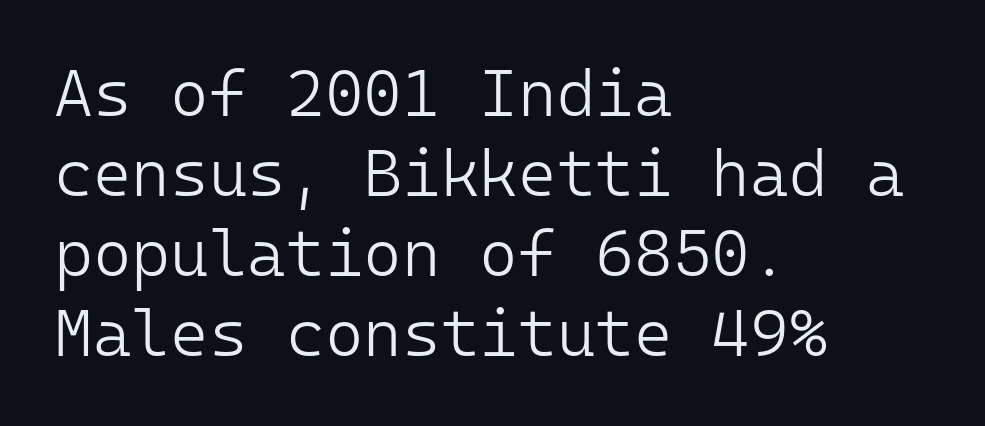
The type family on display is of the sans-serif kind. Every character here occupies the same horizontal width, giving the sample a typewriter-like rhythm. Each row of text sits above clean, open space. This is not heavy type; no bold has been used. The typesetter chose a ragged-right arrangement here. The rendering keeps characters at their native spacing.
